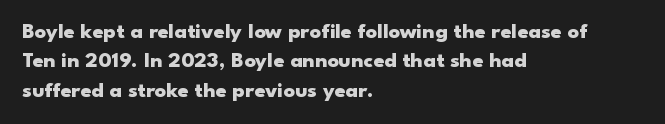
Q: Is the text bold? A: Yes.
Q: Is the text italic (slanted)? A: No, it is upright.
Q: Is the text underlined? A: No.
Q: How is the paragraph aligned? A: Left-aligned.
Q: Is the spacing between letters normal or unusually wide? A: Normal.
Q: Is the spacing between lines tight, normal or loose? A: Normal.
